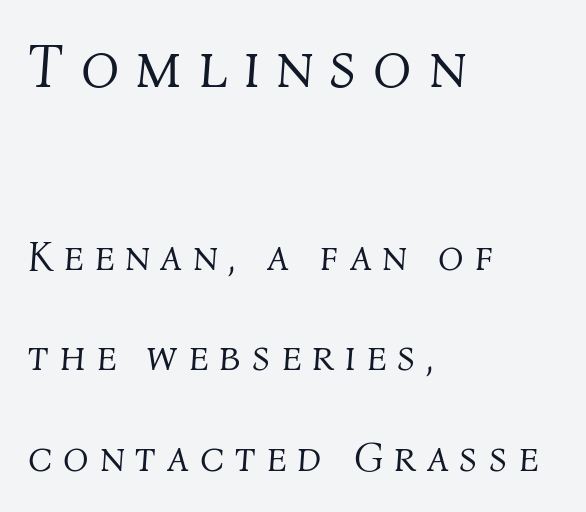
{"italic": "yes", "lean": "right", "slant_degrees": 4, "bold": "no", "weight": "light", "width": "normal", "stroke_contrast": "medium", "x_height": "medium", "monospaced": "no", "underline": "no", "align": "left", "line_spacing": "loose", "line_spacing_ratio": 2.4, "letter_spacing": "wide", "letter_spacing_em": 0.26, "larger_block": "first", "size_ratio": 1.5, "glyph_px": 63}
